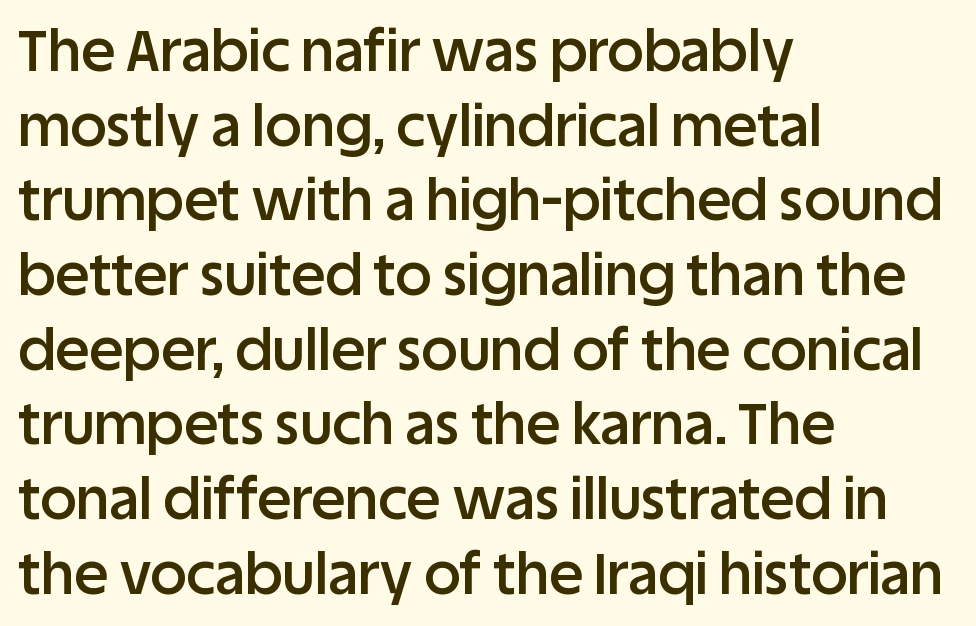
{"serif": "no", "italic": "no", "bold": "semi", "weight": "semibold", "width": "normal", "stroke_contrast": "low", "x_height": "large", "monospaced": "no", "underline": "no", "align": "left", "line_spacing": "normal", "line_spacing_ratio": 1.31, "letter_spacing": "normal", "letter_spacing_em": 0.0, "glyph_px": 57}
